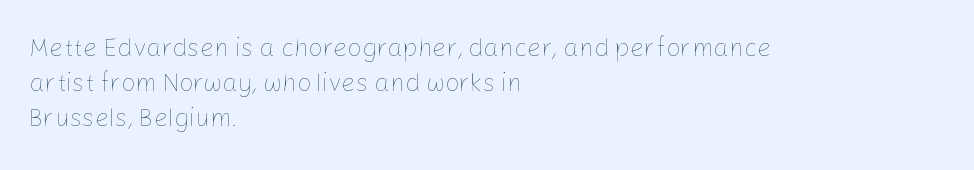
Nobody drew a line under any word here. The passage is arranged the way most books set body copy — flush left. Is the stroke heavy? The answer is a plain regular-or-lighter. Nobody touched the tracking dial on this one. A roman cut, with each character standing at attention. The space between consecutive lines is moderate.
